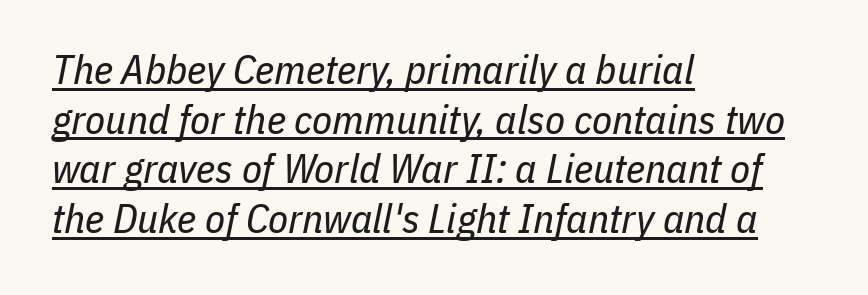
The image shows 41 px regular-weight, condensed type, italic (leaning right); set left-aligned, line spacing 1.21x, normal letter spacing, underlined; low stroke contrast and a medium x-height.
